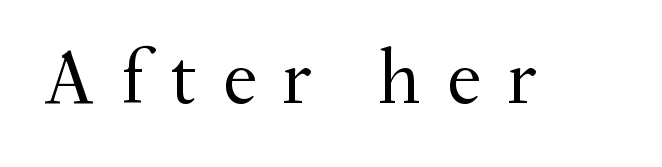
{"serif": "yes", "italic": "no", "bold": "no", "weight": "regular", "width": "normal", "stroke_contrast": "medium", "x_height": "small", "monospaced": "no", "underline": "no", "letter_spacing": "wide", "letter_spacing_em": 0.33, "glyph_px": 78}
